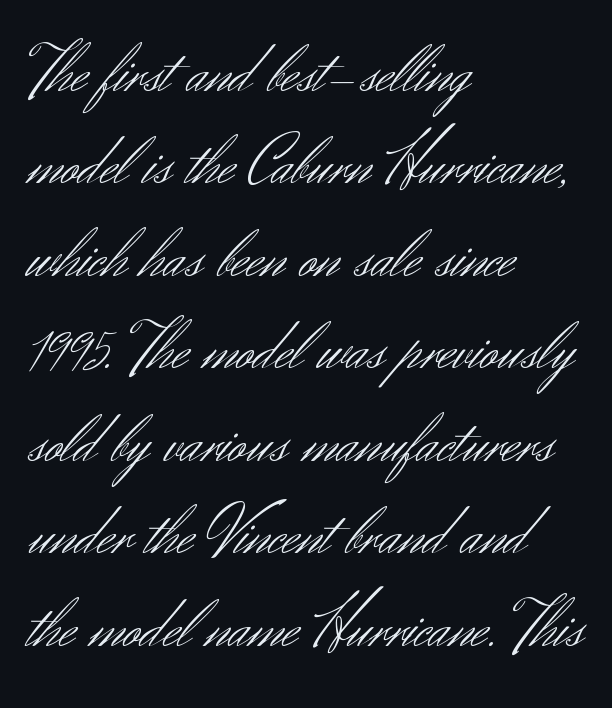
{"serif": "no", "bold": "no", "weight": "light", "width": "normal", "stroke_contrast": "medium", "x_height": "small", "monospaced": "no", "underline": "no", "align": "left", "line_spacing": "normal", "line_spacing_ratio": 1.34, "letter_spacing": "normal", "letter_spacing_em": 0.0, "glyph_px": 69}
